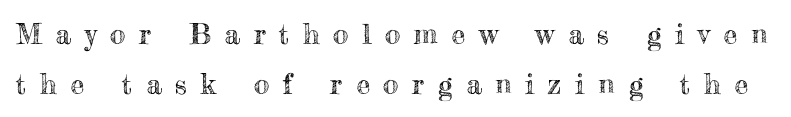
Q: Is the text italic (slanted)? A: No, it is upright.
Q: Is the text underlined? A: No.
Q: Is the spacing between letters normal or unusually wide? A: Unusually wide.
Q: Width (condensed, normal, or wide)? A: Normal.
Q: x-height? A: Small.
Q: Monospaced? A: No.
